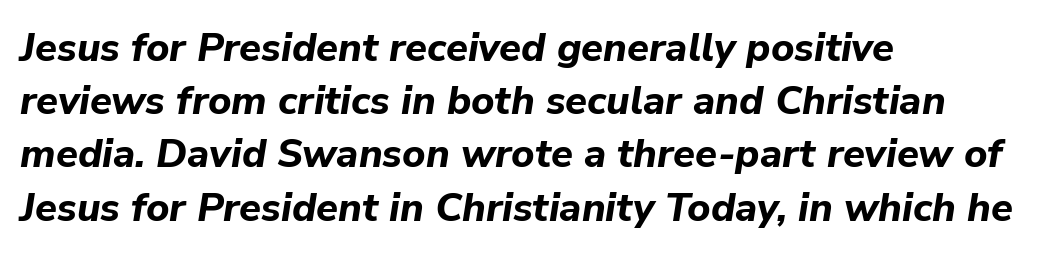
You could call the tracking neutral — neither tight nor loose. The characters look thick and weighty, a clear bold. Letters rest on an invisible, unmarked baseline. Proportional: the letters do not fall into vertical columns. Style check: oblique. One glance says typical: line gaps are just what's usual.
